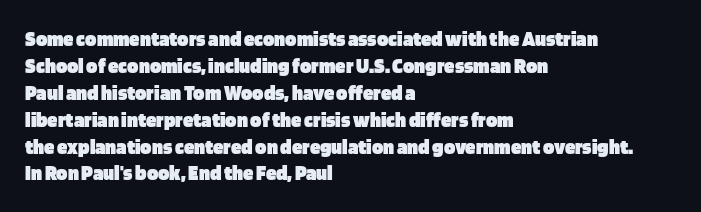
The image shows 21 px bold type, upright; set left-aligned, normal line spacing (1.28x), normal letter spacing, not underlined.
